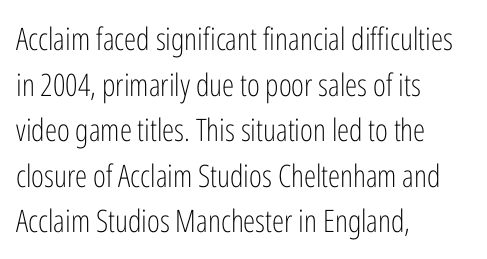
Q: Is the text bold? A: No.
Q: Is the text italic (slanted)? A: No, it is upright.
Q: Is the typeface a serif or a sans-serif typeface? A: Sans-serif.
Q: Is the text underlined? A: No.
Q: How is the paragraph aligned? A: Left-aligned.
Q: Is the spacing between letters normal or unusually wide? A: Normal.
Q: Is the spacing between lines tight, normal or loose? A: Normal.
Q: Width (condensed, normal, or wide)? A: Condensed.
Q: Stroke contrast? A: Low.
Q: x-height? A: Medium.
Q: Monospaced? A: No.
